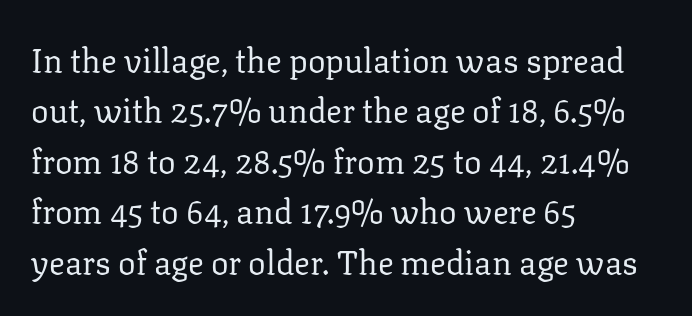
Q: Is the text bold? A: No.
Q: Is the text italic (slanted)? A: No, it is upright.
Q: Is the typeface a serif or a sans-serif typeface? A: Serif.
Q: Is the text underlined? A: No.
Q: How is the paragraph aligned? A: Left-aligned.
Q: Is the spacing between letters normal or unusually wide? A: Normal.
Q: Is the spacing between lines tight, normal or loose? A: Normal.
Q: Width (condensed, normal, or wide)? A: Normal.
Q: Stroke contrast? A: Low.
Q: x-height? A: Medium.
Q: Monospaced? A: No.
